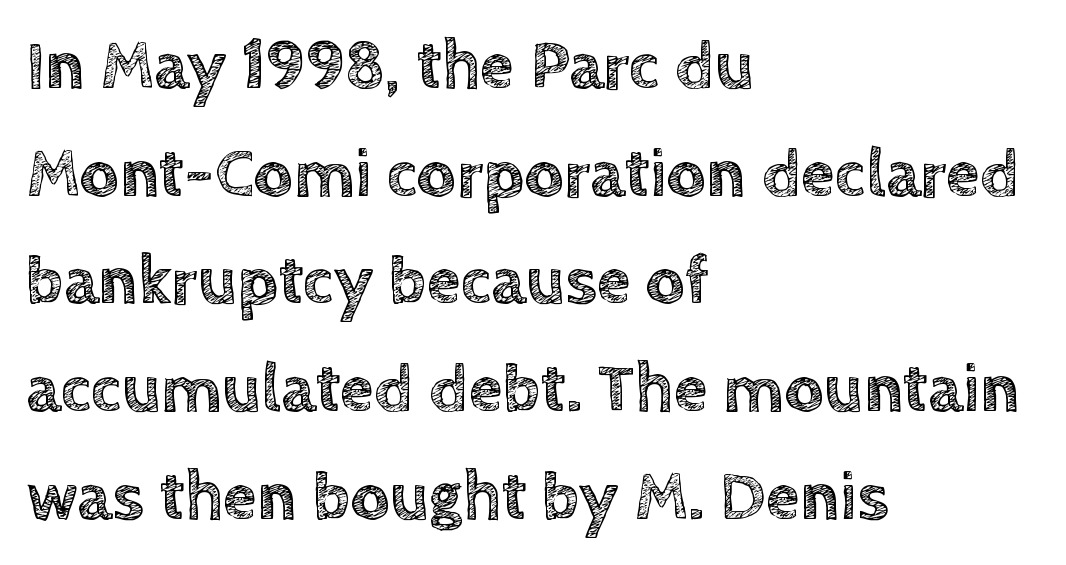
The image shows 69 px text type, upright; set left-aligned, normal line spacing (1.56x), normal letter spacing, not underlined; a large x-height.
